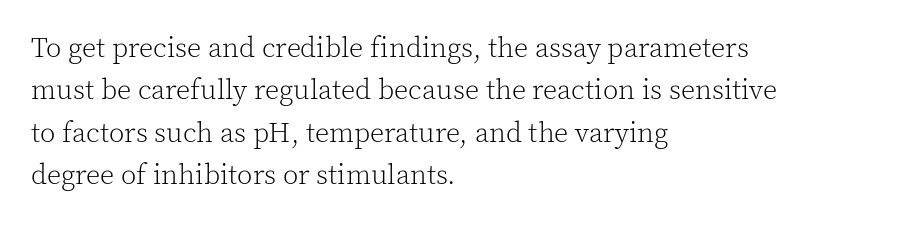
{"serif": "yes", "italic": "no", "bold": "no", "weight": "light", "width": "normal", "x_height": "medium", "monospaced": "no", "underline": "no", "align": "left", "line_spacing": "normal", "line_spacing_ratio": 1.51, "letter_spacing": "normal", "letter_spacing_em": 0.0, "glyph_px": 28}
